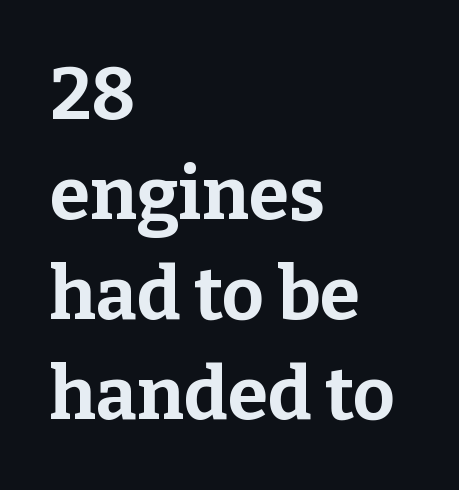
The image shows 73 px bold serif type, upright; set left-aligned, normal line spacing (1.37x), normal letter spacing, not underlined; low stroke contrast and a medium x-height.
